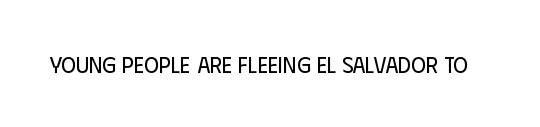
The image shows 23 px text type, upright; set normal letter spacing, not underlined.
